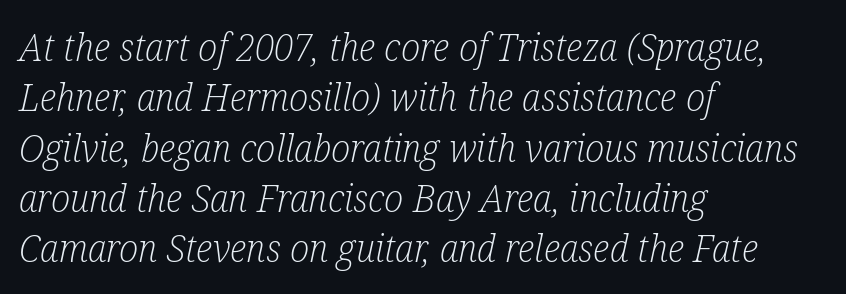
Q: Is the text bold? A: No.
Q: Is the text italic (slanted)? A: Yes, it leans right by about 12 degrees.
Q: Is the typeface a serif or a sans-serif typeface? A: Serif.
Q: Is the text underlined? A: No.
Q: How is the paragraph aligned? A: Left-aligned.
Q: Is the spacing between letters normal or unusually wide? A: Normal.
Q: Is the spacing between lines tight, normal or loose? A: Normal.
Q: Width (condensed, normal, or wide)? A: Condensed.
Q: Stroke contrast? A: Low.
Q: x-height? A: Medium.
Q: Monospaced? A: No.
